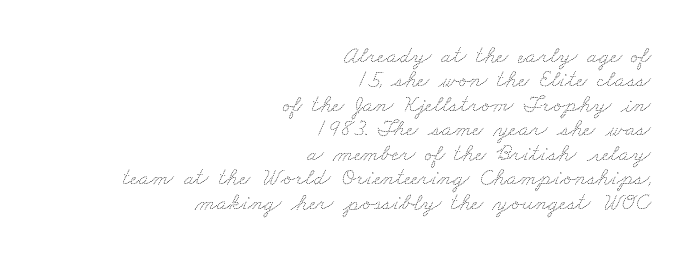
Compared with typical body copy, the letter spacing here is the same. The rag falls on the left side of this text block. Leading is clearly below the norm, producing a dense column. Only glyphs here, with clear space below each row. Think standard paragraph weight, or any step lighter than that.
